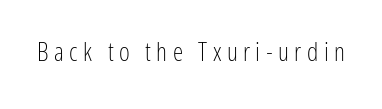
{"italic": "no", "bold": "no", "underline": "no", "letter_spacing": "wide", "letter_spacing_em": 0.21, "glyph_px": 26}
